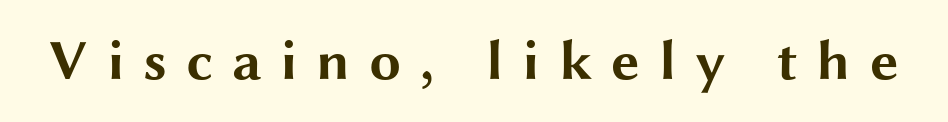
Look at the tracking — it's clearly loosened, letters drifting apart. These lines are composed in type without serifs. Think of a printed novel: that variable character pitch is what you see here. Lines of text with bare space underneath. These words are printed bold, with thick strokes throughout. These lines were composed using upright roman letters.
